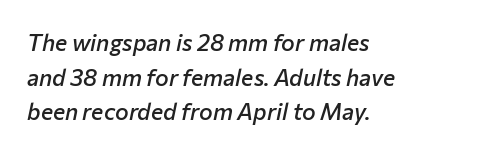
Q: Is the text bold? A: Semi-bold.
Q: Is the text italic (slanted)? A: Yes, it leans right by about 12 degrees.
Q: Is the text underlined? A: No.
Q: How is the paragraph aligned? A: Left-aligned.
Q: Is the spacing between letters normal or unusually wide? A: Normal.
Q: Is the spacing between lines tight, normal or loose? A: Normal.
